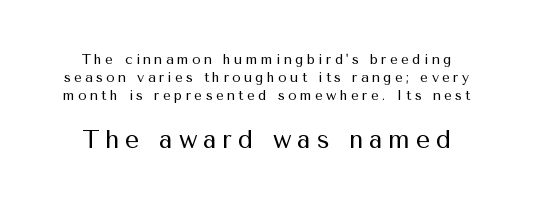
The image shows 25 px text type, upright; set normal line spacing (1.28x), unusually wide letter spacing (+0.23 em), not underlined; the second (bottom) block is 1.79x larger.
